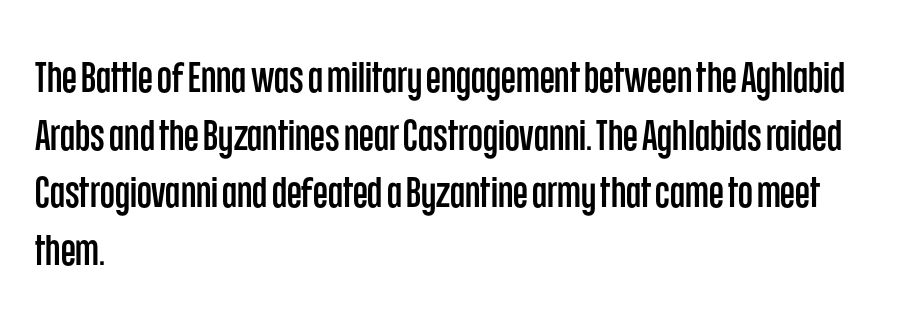
The image shows 43 px condensed sans-serif type, upright; set left-aligned, normal line spacing (1.34x), normal letter spacing, not underlined; low stroke contrast and a large x-height.
